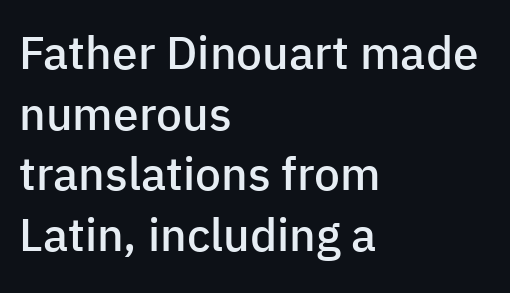
The image shows 46 px semibold sans-serif type, upright; set left-aligned, normal line spacing (1.32x), normal letter spacing, not underlined; low stroke contrast and a medium x-height.
